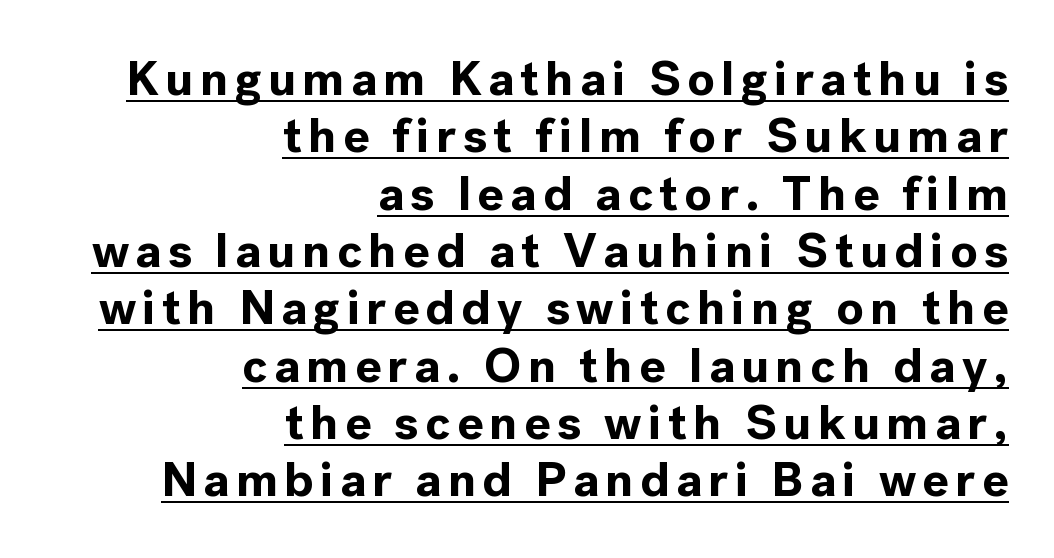
{"serif": "no", "italic": "no", "bold": "yes", "weight": "bold", "width": "normal", "x_height": "medium", "monospaced": "no", "underline": "yes", "align": "right", "line_spacing_ratio": 1.17, "glyph_px": 49}
